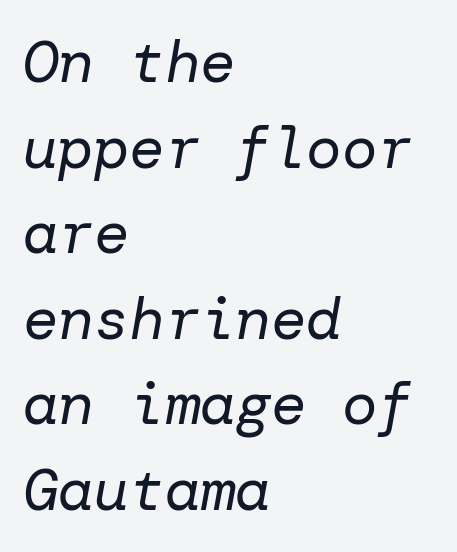
The image shows 59 px regular-weight type, italic (leaning right); set left-aligned, normal line spacing (1.45x), normal letter spacing, not underlined; low stroke contrast and a medium x-height.
